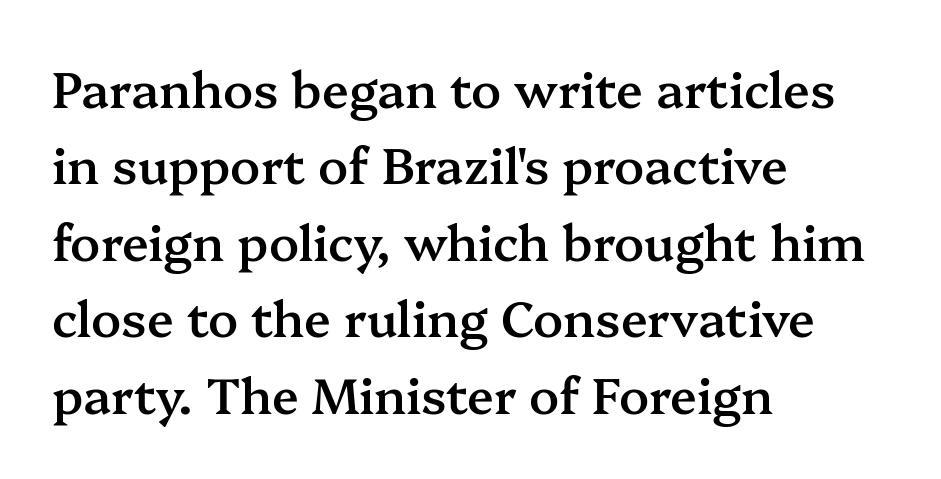
{"serif": "yes", "italic": "no", "bold": "semi", "weight": "semibold", "width": "normal", "stroke_contrast": "medium", "x_height": "medium", "monospaced": "no", "underline": "no", "align": "left", "line_spacing": "normal", "line_spacing_ratio": 1.56, "letter_spacing": "normal", "letter_spacing_em": 0.0, "glyph_px": 49}
